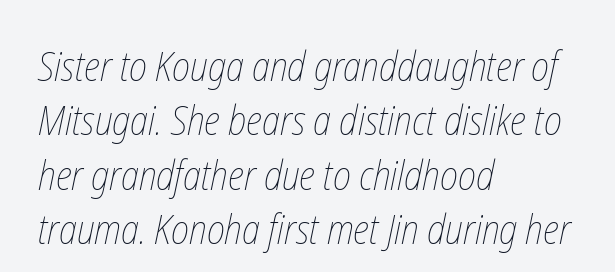
Q: Is the text bold? A: No.
Q: Is the text underlined? A: No.
Q: How is the paragraph aligned? A: Left-aligned.
Q: Is the spacing between letters normal or unusually wide? A: Normal.
Q: Is the spacing between lines tight, normal or loose? A: Normal.
Q: Width (condensed, normal, or wide)? A: Condensed.
Q: Stroke contrast? A: Low.
Q: x-height? A: Medium.
Q: Monospaced? A: No.
